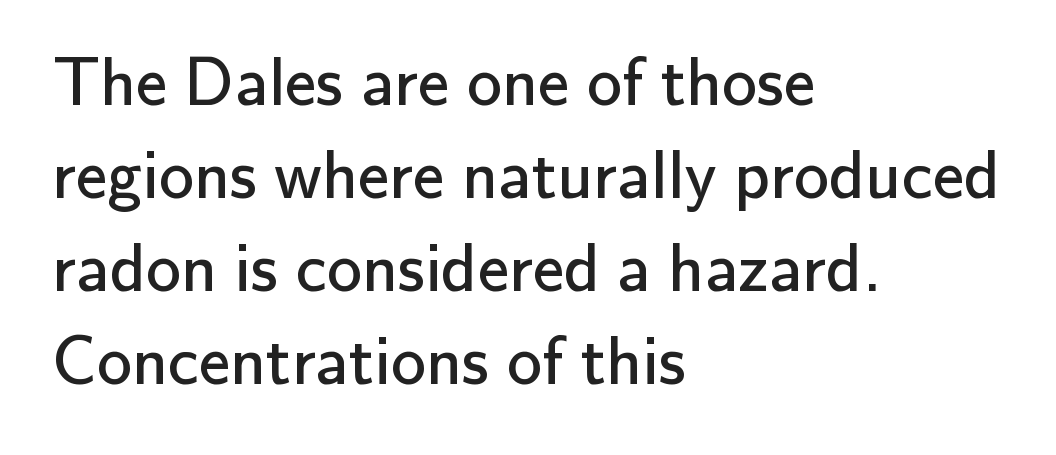
The image shows 70 px regular-weight sans-serif type, upright; set left-aligned, normal line spacing (1.33x), normal letter spacing, not underlined; low stroke contrast and a small x-height.
